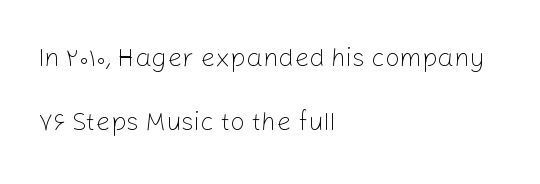
Q: Is the text bold? A: No.
Q: Is the text italic (slanted)? A: No, it is upright.
Q: Is the text underlined? A: No.
Q: How is the paragraph aligned? A: Left-aligned.
Q: Is the spacing between letters normal or unusually wide? A: Normal.
Q: Is the spacing between lines tight, normal or loose? A: Loose.
